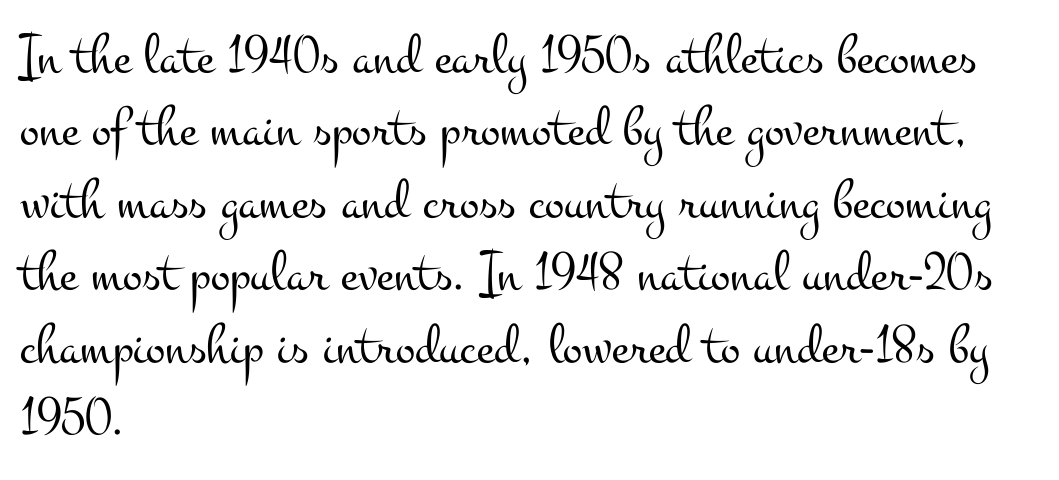
These lines are rendered in a variable-pitch font. Left-aligned paragraph, ragged on the right. Default kerning and tracking; the words read as compact shapes. No heavy texture on the line: the type isn't bold. In terms of leading, this rendering sits right in the middle.
